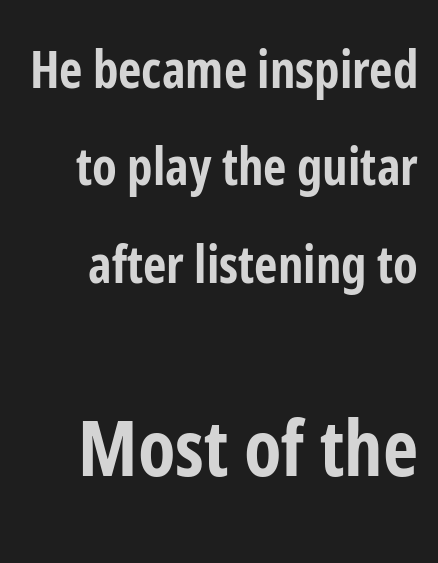
{"serif": "no", "italic": "no", "bold": "yes", "weight": "bold", "width": "condensed", "stroke_contrast": "low", "x_height": "medium", "monospaced": "no", "underline": "no", "line_spacing": "loose", "line_spacing_ratio": 1.91, "letter_spacing": "normal", "letter_spacing_em": 0.0, "larger_block": "second", "size_ratio": 1.51, "glyph_px": 77}
